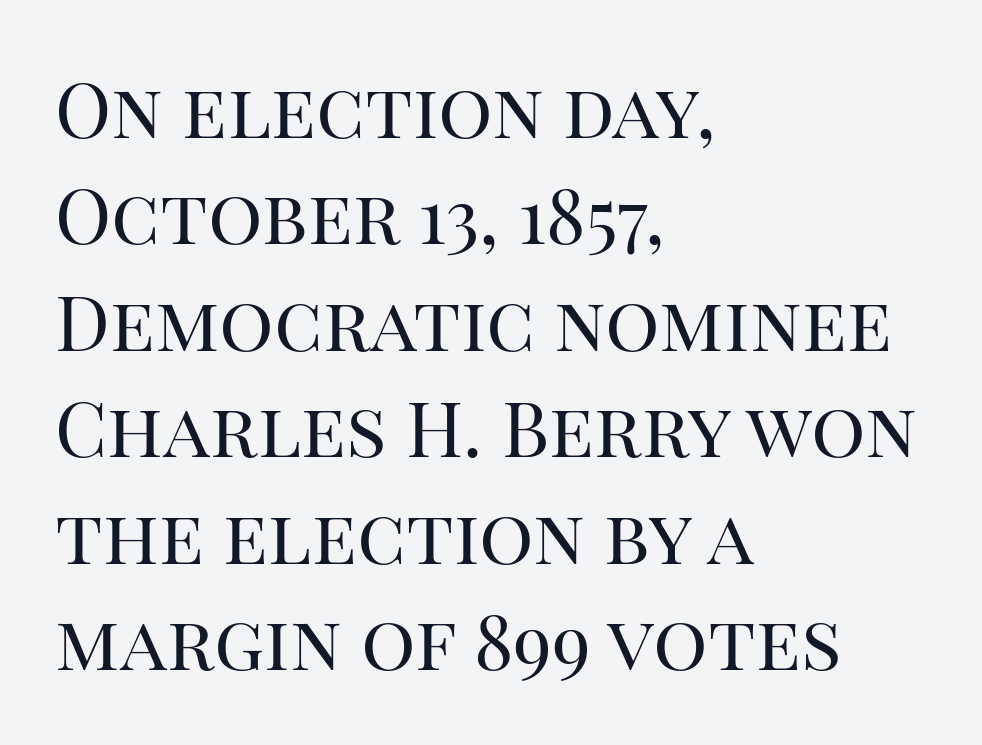
{"serif": "yes", "italic": "no", "bold": "no", "weight": "regular", "width": "normal", "stroke_contrast": "high", "x_height": "large", "monospaced": "no", "underline": "no", "align": "left", "line_spacing": "normal", "line_spacing_ratio": 1.4, "letter_spacing": "normal", "letter_spacing_em": 0.0, "glyph_px": 76}
